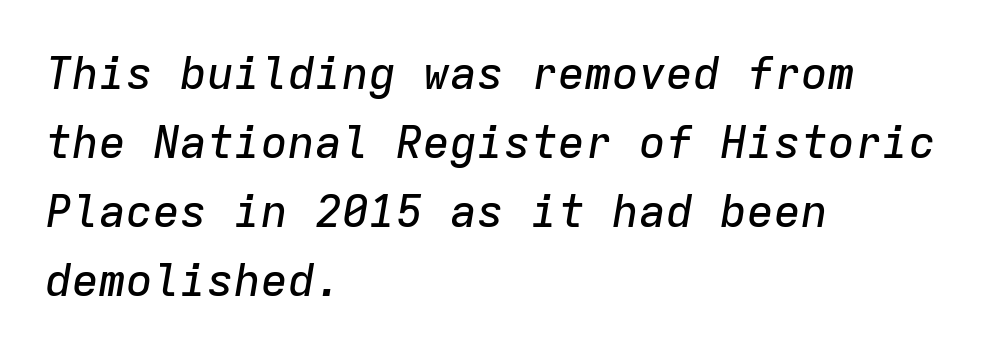
{"italic": "yes", "lean": "right", "slant_degrees": 9, "width": "normal", "stroke_contrast": "low", "x_height": "medium", "monospaced": "yes", "underline": "no", "align": "left", "line_spacing": "normal", "line_spacing_ratio": 1.53, "letter_spacing": "normal", "letter_spacing_em": 0.0, "glyph_px": 45}
